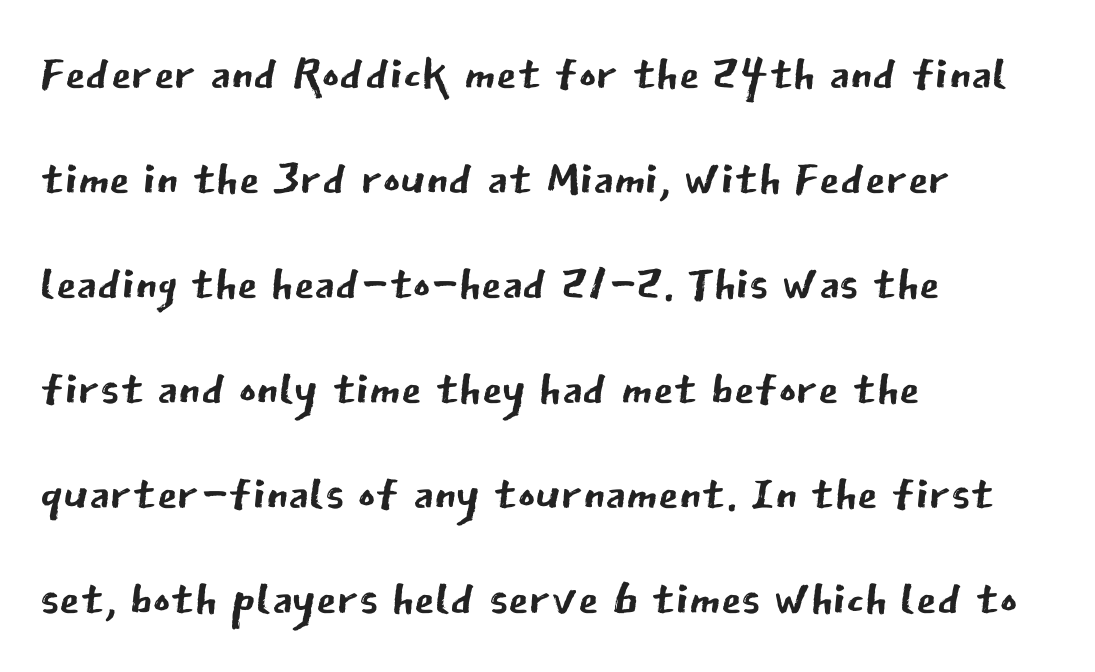
The gaps between neighbouring characters are ordinary and unremarkable. The strokes carry an ordinary text weight at most. Do the characters align in a grid? No, the font is proportional. Look at the bottom of the vertical strokes: they stop flat, with no serifs. Is there any slant? The stems are plumb.
